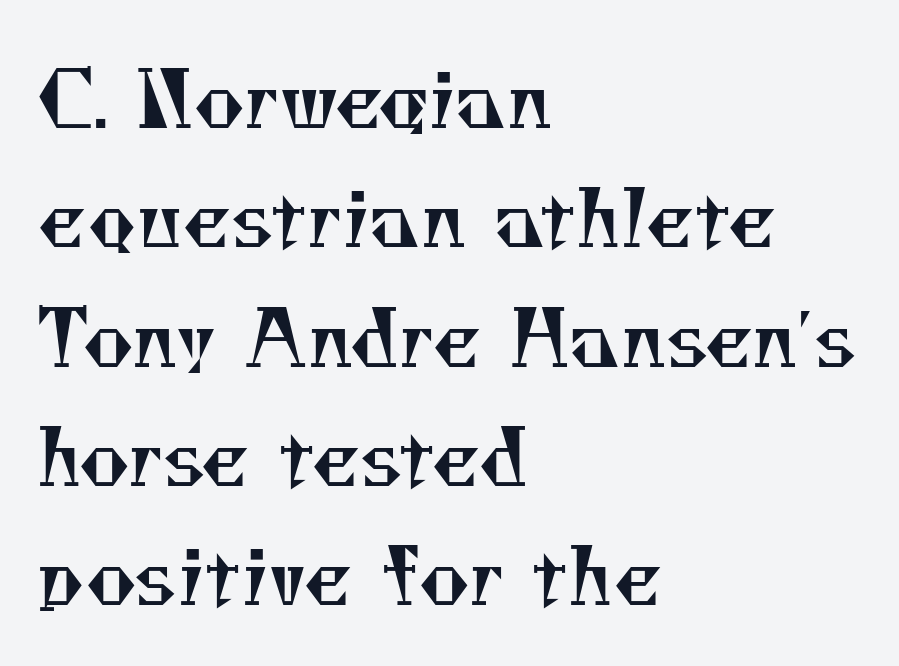
The passage shown is typed in a proportional face where columns would drift. Type style note: has serifs. These glyphs show unthickened strokes, regular width or finer. Where is the straight margin? On the left. Underlining? Definitely not there. No extra tracking has been applied to these lines.
